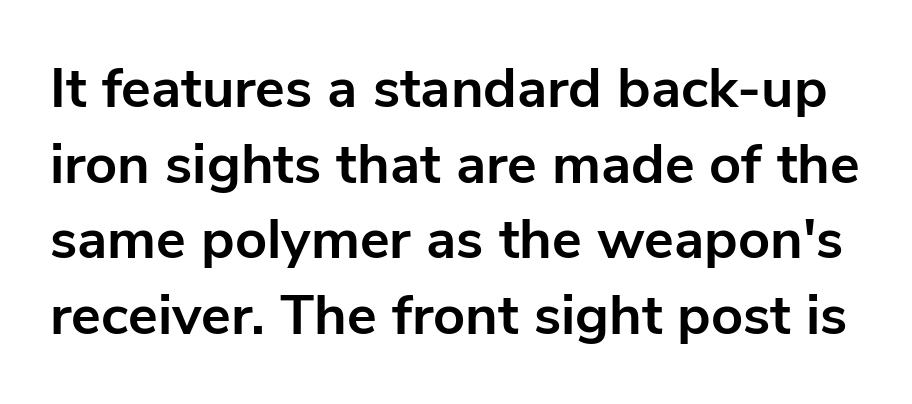
The image shows 56 px bold sans-serif type, upright; set normal line spacing (1.35x), normal letter spacing, not underlined; low stroke contrast and a medium x-height.
